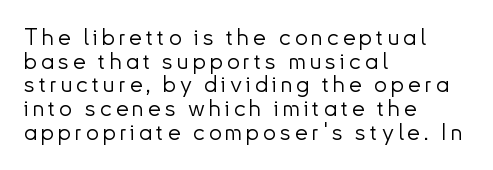
The letters stand upright; this is a roman face. Summary of weight: not heavy and not bold. Regarding leading, the lines here are crowded together. Casual observation: everything's shoved over to the left.
